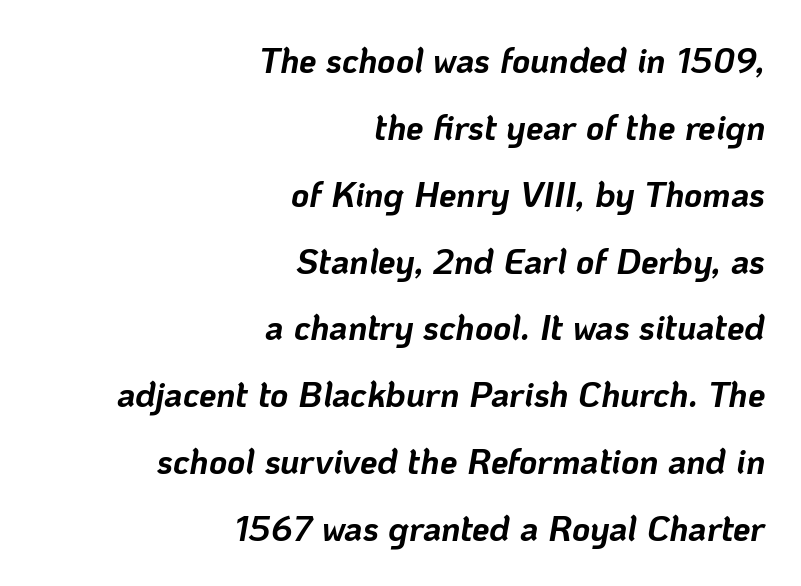
The image shows 35 px bold type, italic (leaning right); set right-aligned, loose line spacing (1.91x), normal letter spacing, not underlined; low stroke contrast and a medium x-height.
